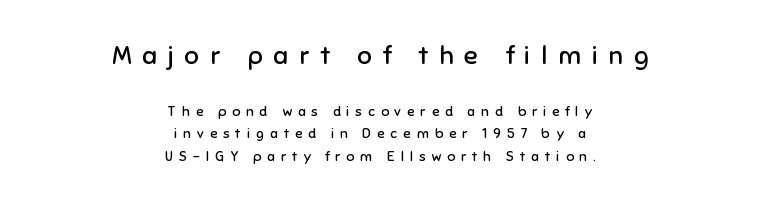
{"italic": "no", "bold": "no", "underline": "no", "align": "center", "line_spacing": "normal", "line_spacing_ratio": 1.61, "letter_spacing": "wide", "letter_spacing_em": 0.42, "larger_block": "first", "size_ratio": 1.86, "glyph_px": 26}
